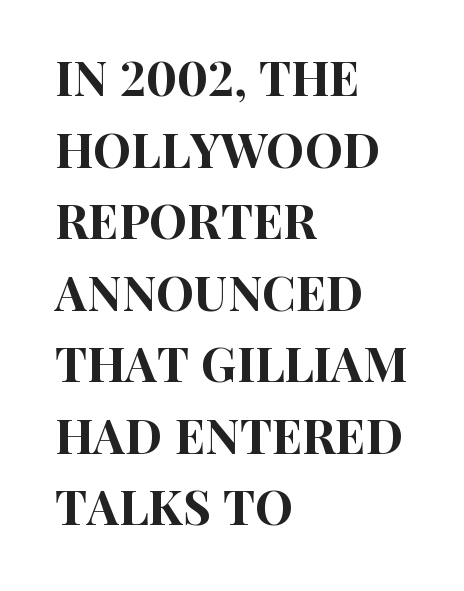
{"serif": "no", "italic": "no", "width": "condensed", "stroke_contrast": "high", "x_height": "large", "monospaced": "no", "underline": "no", "align": "left", "line_spacing": "normal", "line_spacing_ratio": 1.49, "letter_spacing": "normal", "letter_spacing_em": 0.0, "glyph_px": 48}
